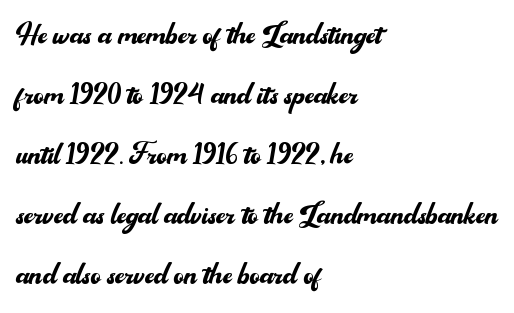
{"serif": "no", "bold": "no", "weight": "regular", "width": "normal", "stroke_contrast": "medium", "x_height": "small", "monospaced": "no", "underline": "no", "align": "left", "line_spacing": "normal", "line_spacing_ratio": 1.54, "letter_spacing": "normal", "letter_spacing_em": 0.0, "glyph_px": 39}
